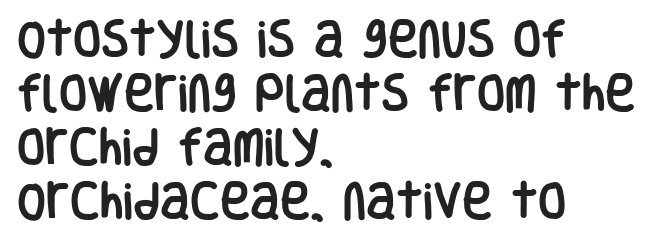
{"serif": "no", "italic": "no", "width": "condensed", "stroke_contrast": "low", "x_height": "large", "monospaced": "no", "underline": "no", "align": "left", "line_spacing": "normal", "line_spacing_ratio": 1.32, "letter_spacing": "normal", "letter_spacing_em": 0.0, "glyph_px": 41}
